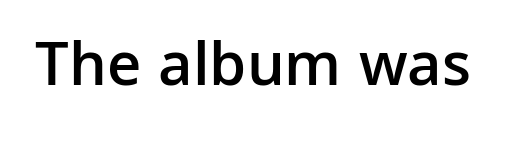
Q: Is the text bold? A: Semi-bold.
Q: Is the text italic (slanted)? A: No, it is upright.
Q: Is the typeface a serif or a sans-serif typeface? A: Sans-serif.
Q: Is the text underlined? A: No.
Q: Is the spacing between letters normal or unusually wide? A: Normal.
Q: Width (condensed, normal, or wide)? A: Normal.
Q: Stroke contrast? A: Low.
Q: x-height? A: Medium.
Q: Monospaced? A: No.
